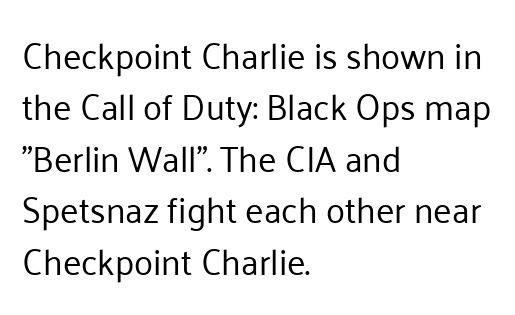
{"serif": "no", "italic": "no", "bold": "no", "weight": "regular", "width": "normal", "stroke_contrast": "low", "x_height": "medium", "monospaced": "no", "underline": "no", "align": "left", "line_spacing": "normal", "line_spacing_ratio": 1.47, "letter_spacing": "normal", "letter_spacing_em": 0.0, "glyph_px": 35}
